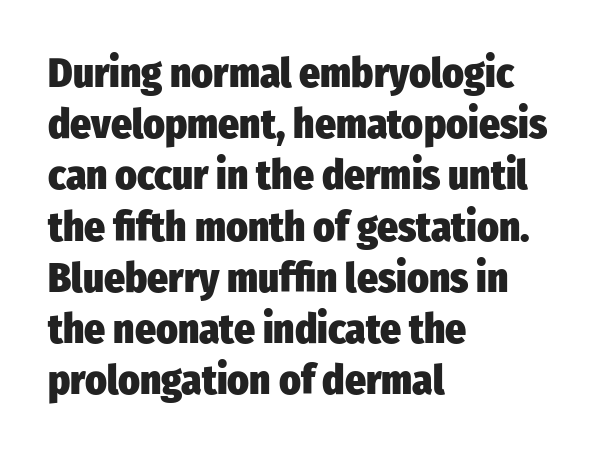
Q: Is the text bold? A: Yes.
Q: Is the text italic (slanted)? A: No, it is upright.
Q: Is the typeface a serif or a sans-serif typeface? A: Sans-serif.
Q: Is the text underlined? A: No.
Q: How is the paragraph aligned? A: Left-aligned.
Q: Is the spacing between letters normal or unusually wide? A: Normal.
Q: Is the spacing between lines tight, normal or loose? A: Normal.
Q: Width (condensed, normal, or wide)? A: Condensed.
Q: Stroke contrast? A: Low.
Q: x-height? A: Medium.
Q: Monospaced? A: No.
